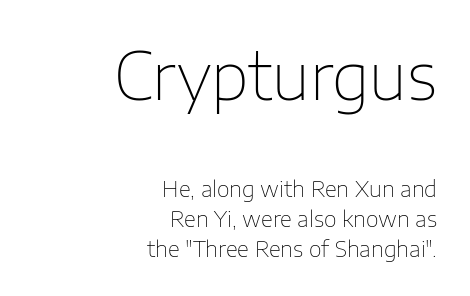
The image shows 65 px thin sans-serif type, upright; set right-aligned, normal line spacing (1.37x), normal letter spacing, not underlined; the first (top) block is 2.95x larger; low stroke contrast and a medium x-height.
